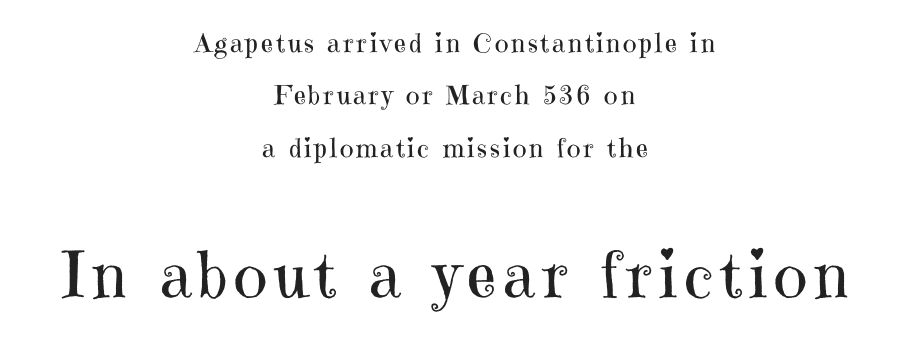
Q: Is the text bold? A: No.
Q: Is the text italic (slanted)? A: No, it is upright.
Q: Is the typeface a serif or a sans-serif typeface? A: Serif.
Q: Is the text underlined? A: No.
Q: How is the paragraph aligned? A: Centered.
Q: Is the spacing between lines tight, normal or loose? A: Loose.
Q: Which block of text is set in a larger size, the first (top) or the second (bottom)? A: The second (bottom) one.
Q: Width (condensed, normal, or wide)? A: Normal.
Q: Stroke contrast? A: High.
Q: x-height? A: Medium.
Q: Monospaced? A: No.
